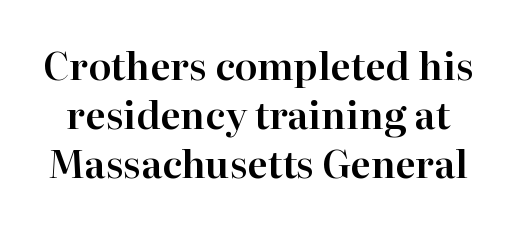
The typography opts for an upright posture over an oblique one. Looks like regular typesetting: each glyph gets only the width it needs. Summary of vertical rhythm: regular, with standard interline spacing. The designer went with a serif here, giving each stem small feet.
